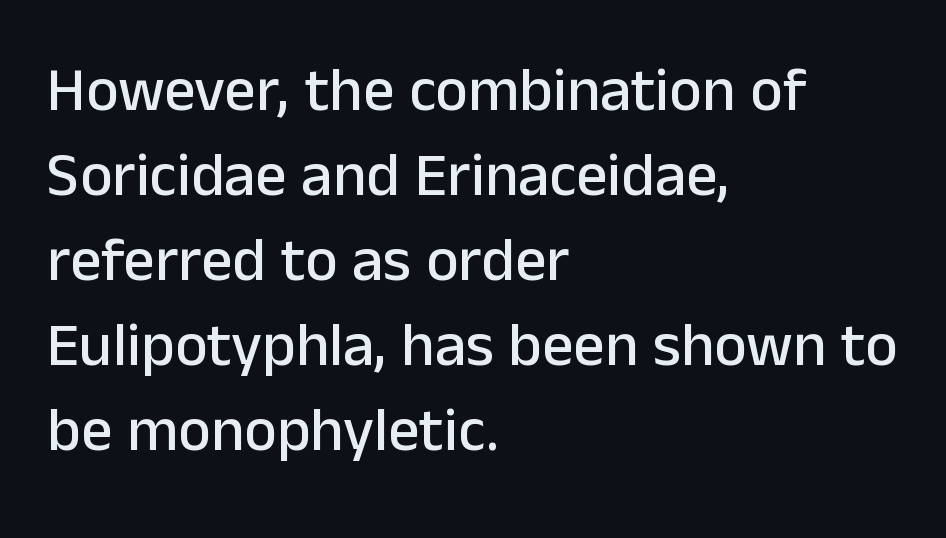
Line spacing here is normal. Every stem runs plumb, perpendicular to the baseline. Proportional: the letters do not fall into vertical columns. Here the glyphs are tracked normally, forming tight word shapes. The strip under each line holds only bare page. The setting favours the left margin, as ordinary paragraphs usually do.
